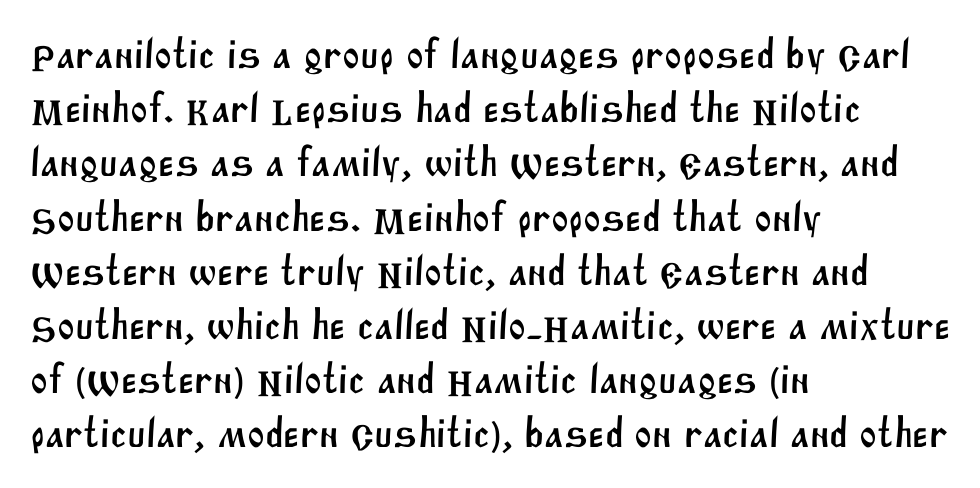
Q: Is the typeface a serif or a sans-serif typeface? A: Sans-serif.
Q: Is the text underlined? A: No.
Q: How is the paragraph aligned? A: Left-aligned.
Q: Is the spacing between letters normal or unusually wide? A: Normal.
Q: Is the spacing between lines tight, normal or loose? A: Normal.
Q: Width (condensed, normal, or wide)? A: Normal.
Q: Stroke contrast? A: Medium.
Q: x-height? A: Large.
Q: Monospaced? A: No.
